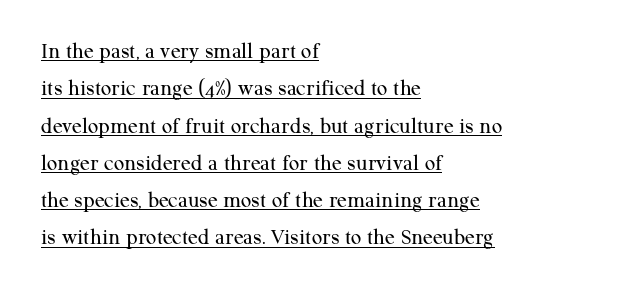
Casual observation: everything's shoved over to the left. Posture: vertical. Standard letterfit; no display-style spreading of the glyphs. Beneath each row of characters lies a ruled line.
